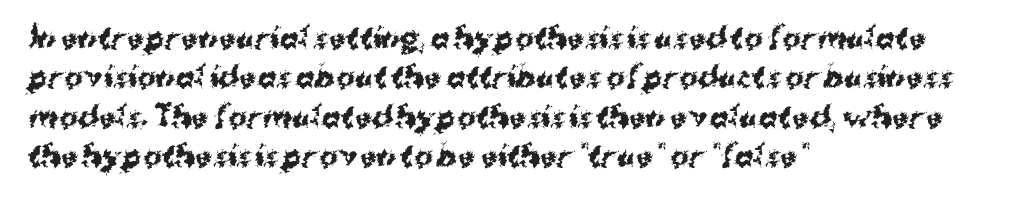
Q: Is the text bold? A: Yes.
Q: Is the text italic (slanted)? A: Yes.
Q: Is the typeface a serif or a sans-serif typeface? A: Sans-serif.
Q: Is the text underlined? A: No.
Q: How is the paragraph aligned? A: Left-aligned.
Q: Is the spacing between letters normal or unusually wide? A: Normal.
Q: Is the spacing between lines tight, normal or loose? A: Normal.
Q: Width (condensed, normal, or wide)? A: Normal.
Q: Stroke contrast? A: Medium.
Q: x-height? A: Medium.
Q: Monospaced? A: No.
